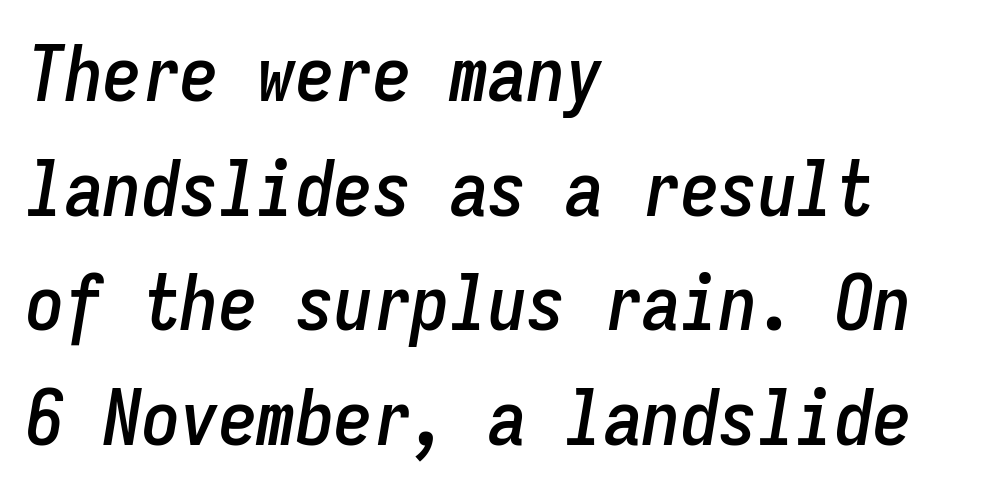
Vertically, the passage feels balanced, rows spaced as you'd expect. This is oblique type, the kind used for emphasis or titles. These lines are rendered in a fixed-pitch font. These lines keep a tight, regular rhythm from letter to letter. Any mark beneath the type? The region is blank. Layout note: lines flush left.
